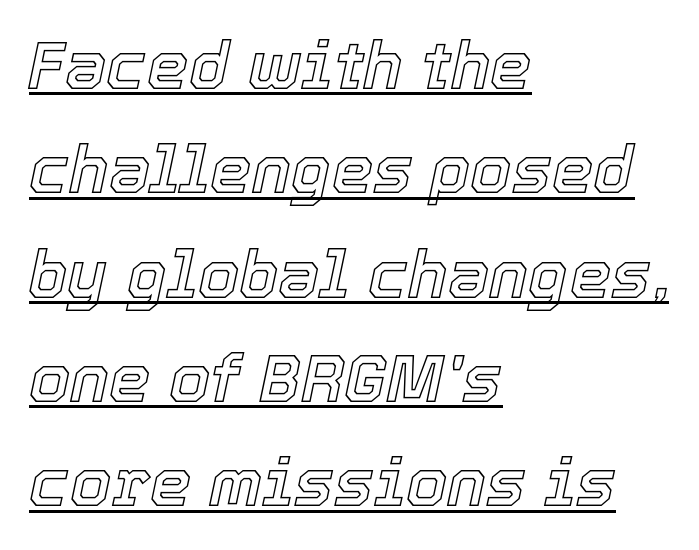
{"italic": "yes", "lean": "right", "slant_degrees": 12, "width": "normal", "x_height": "medium", "monospaced": "no", "underline": "yes", "align": "left", "line_spacing": "normal", "line_spacing_ratio": 1.58, "letter_spacing": "normal", "letter_spacing_em": 0.0, "glyph_px": 66}
